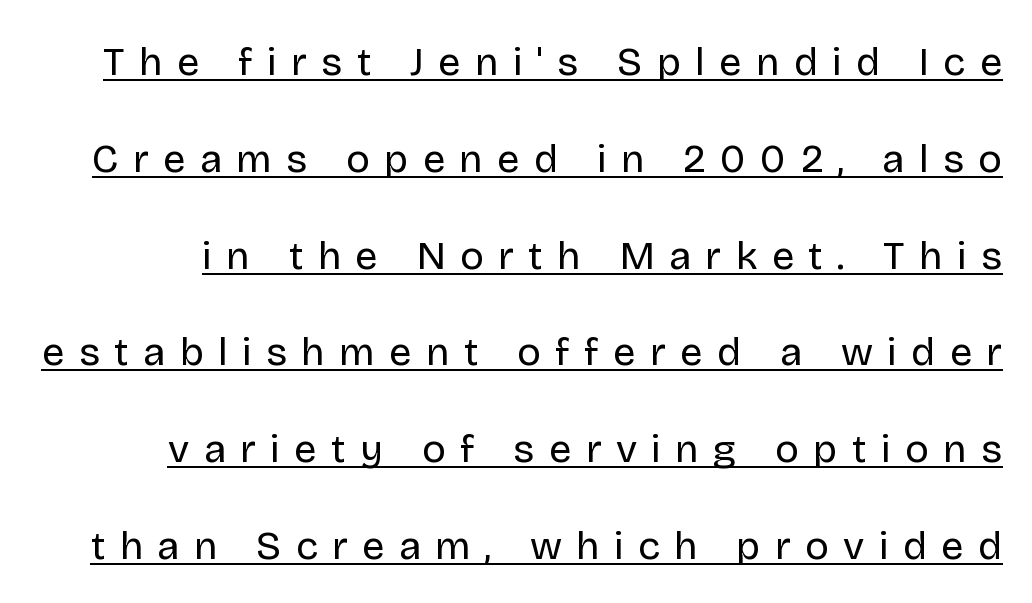
{"serif": "no", "italic": "no", "bold": "no", "weight": "regular", "width": "normal", "stroke_contrast": "low", "x_height": "large", "monospaced": "no", "underline": "yes", "line_spacing": "loose", "line_spacing_ratio": 2.42, "letter_spacing": "wide", "letter_spacing_em": 0.36, "glyph_px": 40}
